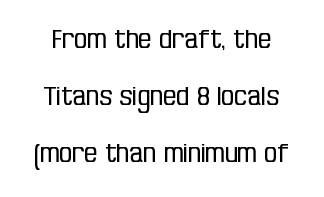
{"italic": "no", "bold": "no", "underline": "no", "line_spacing": "loose", "line_spacing_ratio": 2.2, "letter_spacing": "normal", "letter_spacing_em": 0.0, "glyph_px": 26}
